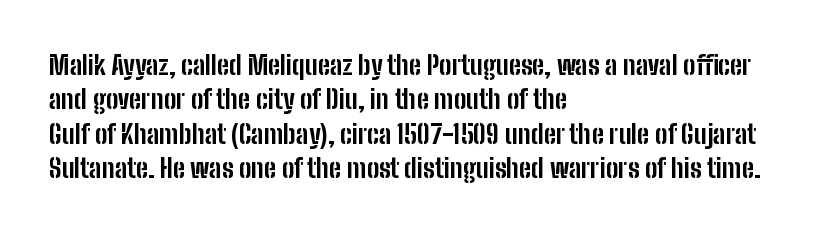
The image shows 26 px bold type, upright; set left-aligned, normal line spacing (1.32x), normal letter spacing, not underlined.
